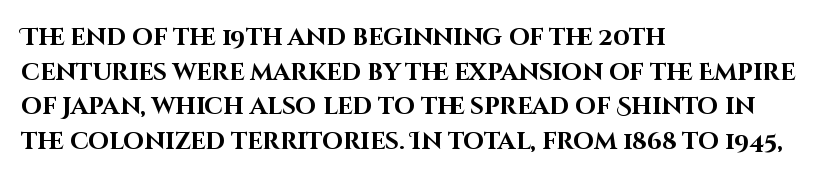
{"italic": "no", "bold": "yes", "underline": "no", "align": "left", "line_spacing": "normal", "line_spacing_ratio": 1.44, "letter_spacing": "normal", "letter_spacing_em": 0.0, "glyph_px": 24}
